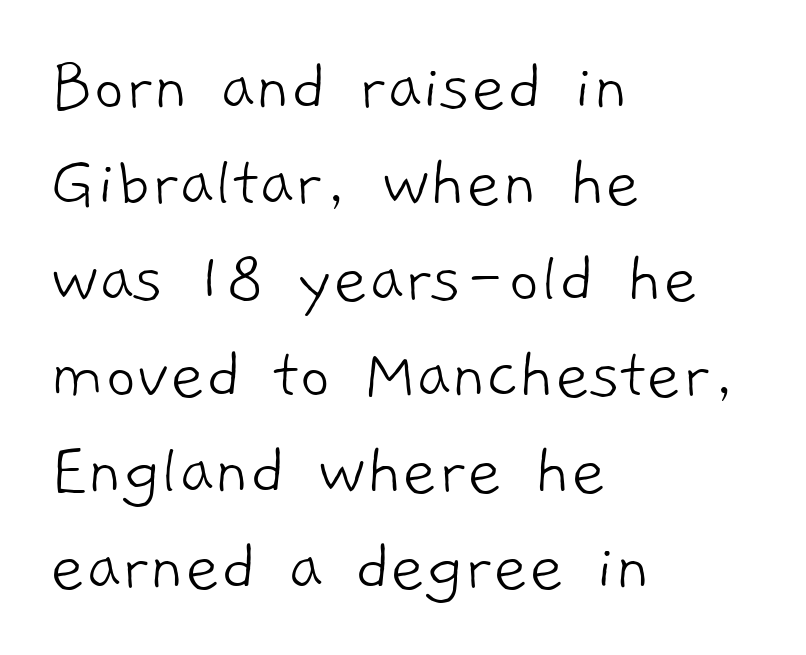
Q: Is the text bold? A: No.
Q: Is the typeface a serif or a sans-serif typeface? A: Sans-serif.
Q: Is the text underlined? A: No.
Q: How is the paragraph aligned? A: Left-aligned.
Q: Is the spacing between letters normal or unusually wide? A: Normal.
Q: Is the spacing between lines tight, normal or loose? A: Normal.
Q: Width (condensed, normal, or wide)? A: Normal.
Q: Stroke contrast? A: Low.
Q: x-height? A: Medium.
Q: Monospaced? A: No.
